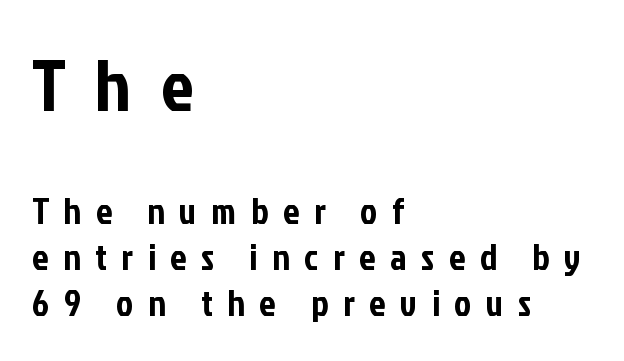
{"serif": "no", "italic": "no", "width": "condensed", "stroke_contrast": "low", "x_height": "medium", "monospaced": "no", "underline": "no", "align": "left", "line_spacing": "normal", "line_spacing_ratio": 1.29, "letter_spacing": "wide", "letter_spacing_em": 0.41, "larger_block": "first", "size_ratio": 2.03, "glyph_px": 73}
